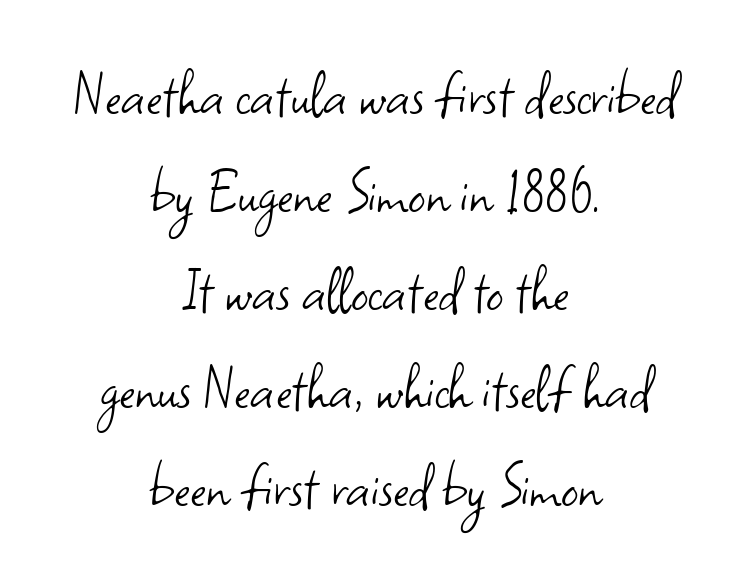
The image shows 68 px light sans-serif type; set centered, normal line spacing (1.44x), normal letter spacing, not underlined; low stroke contrast and a small x-height.
